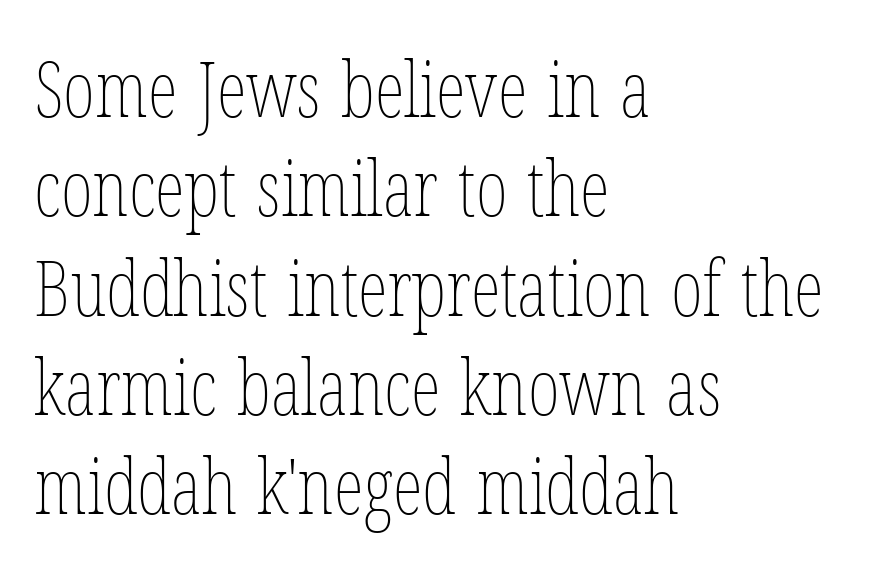
Q: Is the text bold? A: No.
Q: Is the text italic (slanted)? A: No, it is upright.
Q: Is the text underlined? A: No.
Q: How is the paragraph aligned? A: Left-aligned.
Q: Is the spacing between letters normal or unusually wide? A: Normal.
Q: Is the spacing between lines tight, normal or loose? A: Normal.
Q: Width (condensed, normal, or wide)? A: Condensed.
Q: Stroke contrast? A: Low.
Q: x-height? A: Medium.
Q: Monospaced? A: No.
